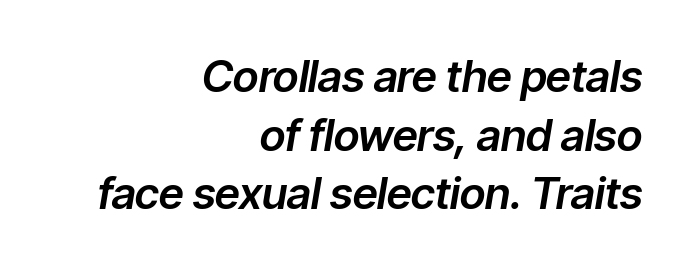
{"italic": "yes", "lean": "right", "slant_degrees": 9, "width": "normal", "stroke_contrast": "low", "x_height": "medium", "monospaced": "no", "underline": "no", "align": "right", "line_spacing": "normal", "line_spacing_ratio": 1.33, "letter_spacing": "normal", "letter_spacing_em": 0.0, "glyph_px": 44}
